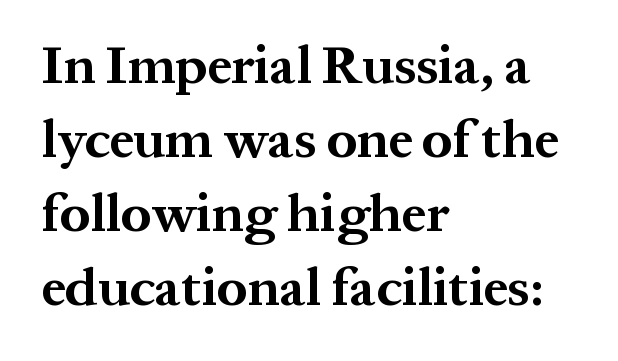
You can tell from the footed stems that serif type was used. Upright lettering throughout. Spacing verdict: proportional, widths tailored to each character. Only glyphs here, with clear space below each row. The paragraph shown leans on its left margin. The glyphs have the mass of a bold cut.
